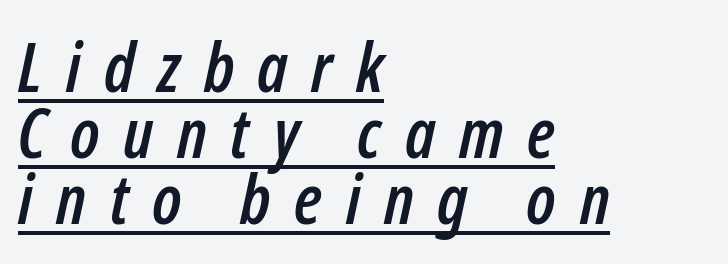
Q: Is the text italic (slanted)? A: Yes, it leans right by about 12 degrees.
Q: Is the text underlined? A: Yes.
Q: How is the paragraph aligned? A: Left-aligned.
Q: Is the spacing between letters normal or unusually wide? A: Unusually wide.
Q: Is the spacing between lines tight, normal or loose? A: Tight.
Q: Width (condensed, normal, or wide)? A: Condensed.
Q: Stroke contrast? A: Low.
Q: x-height? A: Medium.
Q: Monospaced? A: No.
